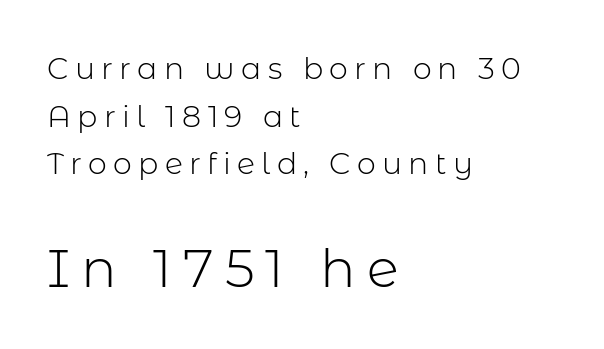
The image shows 53 px light sans-serif type, upright; set left-aligned, normal line spacing (1.59x), unusually wide letter spacing (+0.21 em), not underlined; the second (bottom) block is 1.77x larger; low stroke contrast and a medium x-height.
